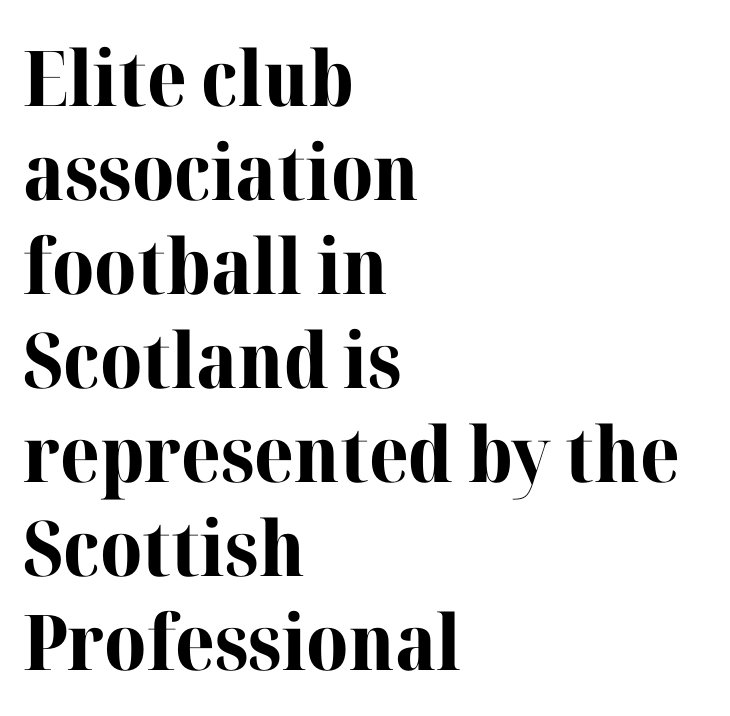
Heft: maximum for text — a bold. Short and long lines alike share a common starting point at left. Is the letter spacing exaggerated? No — it looks like the ordinary default. You could not count columns in this text — the font is proportionally spaced. The space directly below the letters is spotless.
